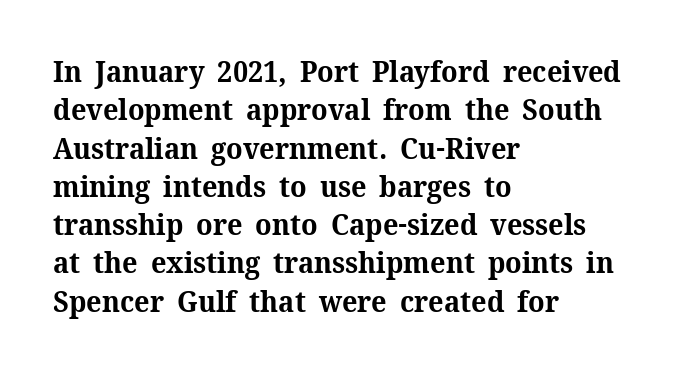
The rendering uses a bold face; every stroke is thick and dark. Every row of glyphs begins at an identical x-position on the left. These lines are rendered in a variable-pitch font. The block of text has a typical density, with ordinary space between rows. The letters stand upright; this is a roman face.
